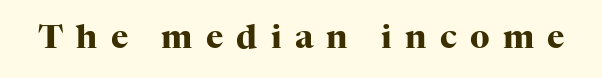
Q: Is the text bold? A: Yes.
Q: Is the text italic (slanted)? A: No, it is upright.
Q: Is the typeface a serif or a sans-serif typeface? A: Serif.
Q: Is the text underlined? A: No.
Q: Is the spacing between letters normal or unusually wide? A: Unusually wide.
Q: Width (condensed, normal, or wide)? A: Normal.
Q: Stroke contrast? A: High.
Q: x-height? A: Medium.
Q: Monospaced? A: No.
